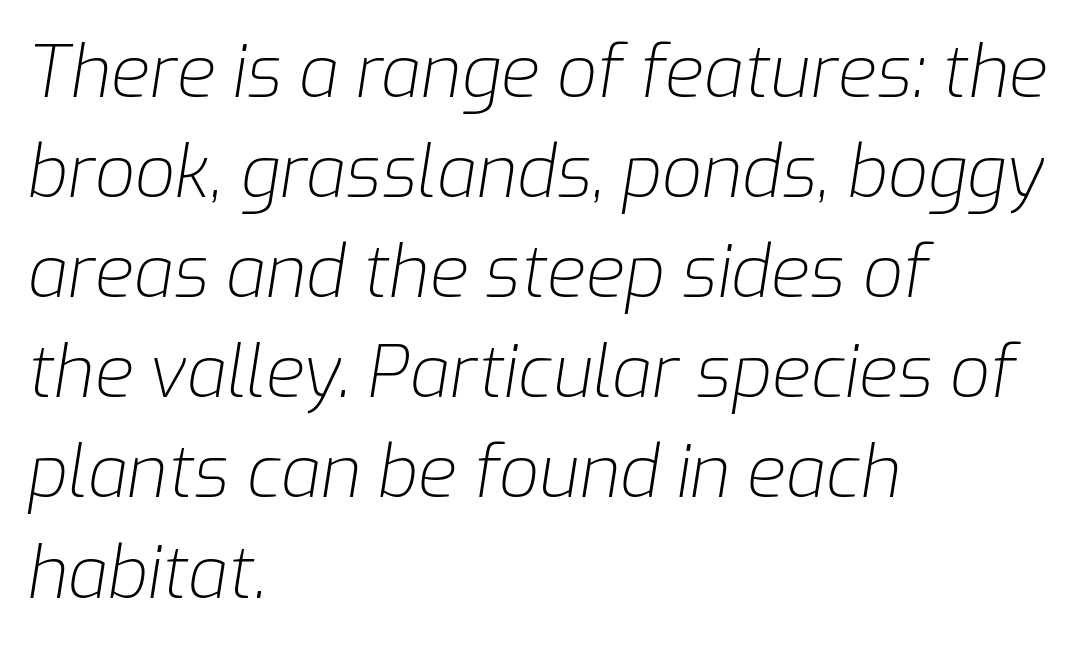
The image shows 71 px light type, italic (leaning right); set left-aligned, normal line spacing (1.41x), normal letter spacing, not underlined; low stroke contrast and a medium x-height.
